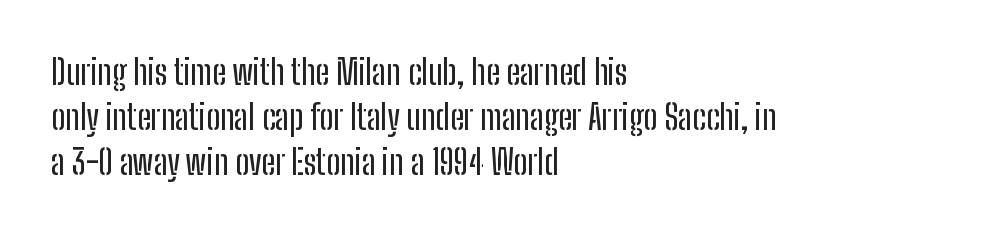
{"serif": "no", "italic": "no", "width": "condensed", "stroke_contrast": "low", "x_height": "medium", "monospaced": "no", "underline": "no", "align": "left", "line_spacing": "normal", "line_spacing_ratio": 1.32, "letter_spacing": "normal", "letter_spacing_em": 0.0, "glyph_px": 34}
